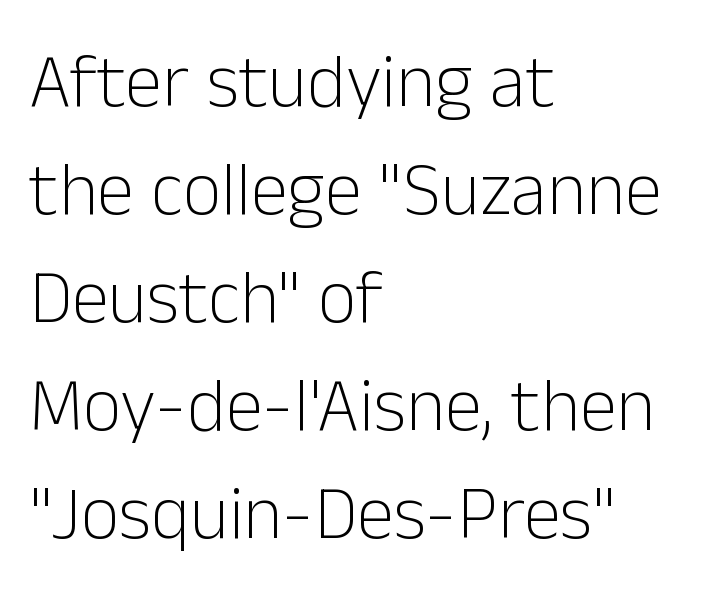
Where is the straight margin? On the left. The lettering stays uniformly vertical, giving the passage a roman look. Weight: regular or lighter. The rendering shows plain stroke endings on the letterforms — a sans-serif design. Proportional: the letters do not fall into vertical columns. Honestly, the letter spacing is just normal — you wouldn't notice it.
